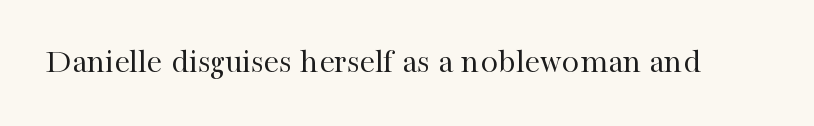
{"serif": "yes", "italic": "no", "bold": "no", "weight": "regular", "width": "normal", "stroke_contrast": "high", "x_height": "medium", "monospaced": "no", "underline": "no", "letter_spacing": "normal", "letter_spacing_em": 0.0, "glyph_px": 35}
